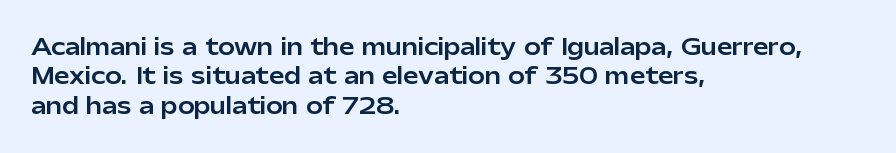
Q: Is the text italic (slanted)? A: No, it is upright.
Q: Is the text underlined? A: No.
Q: How is the paragraph aligned? A: Left-aligned.
Q: Is the spacing between letters normal or unusually wide? A: Normal.
Q: Is the spacing between lines tight, normal or loose? A: Normal.
